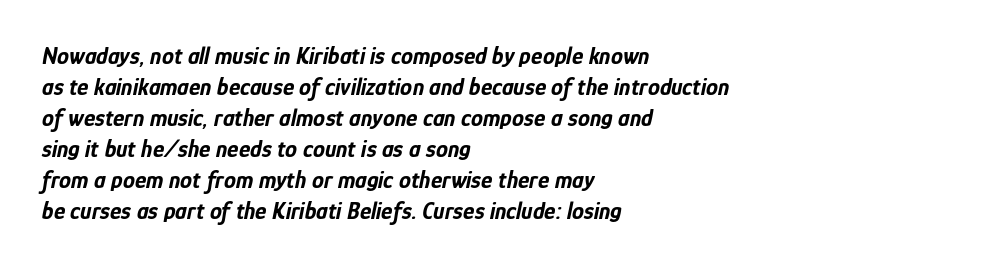
{"italic": "yes", "lean": "right", "slant_degrees": 12, "bold": "yes", "underline": "no", "align": "left", "line_spacing": "normal", "line_spacing_ratio": 1.29, "letter_spacing": "normal", "letter_spacing_em": 0.0, "glyph_px": 24}
